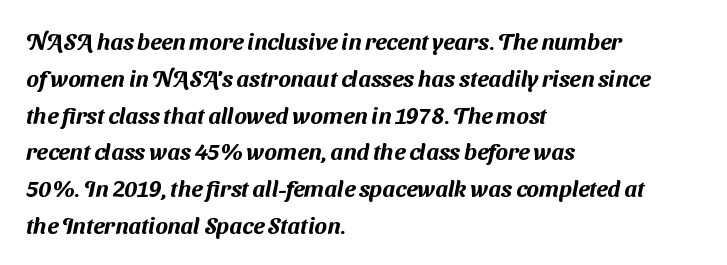
{"underline": "no", "align": "left", "line_spacing": "normal", "line_spacing_ratio": 1.6, "letter_spacing": "normal", "letter_spacing_em": 0.0, "glyph_px": 23}
